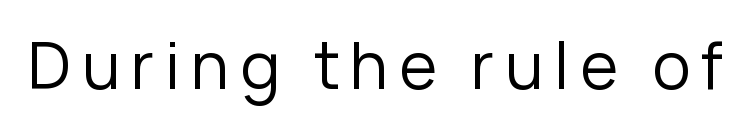
{"serif": "no", "italic": "no", "bold": "no", "weight": "regular", "width": "normal", "stroke_contrast": "low", "x_height": "medium", "monospaced": "no", "underline": "no", "glyph_px": 64}
